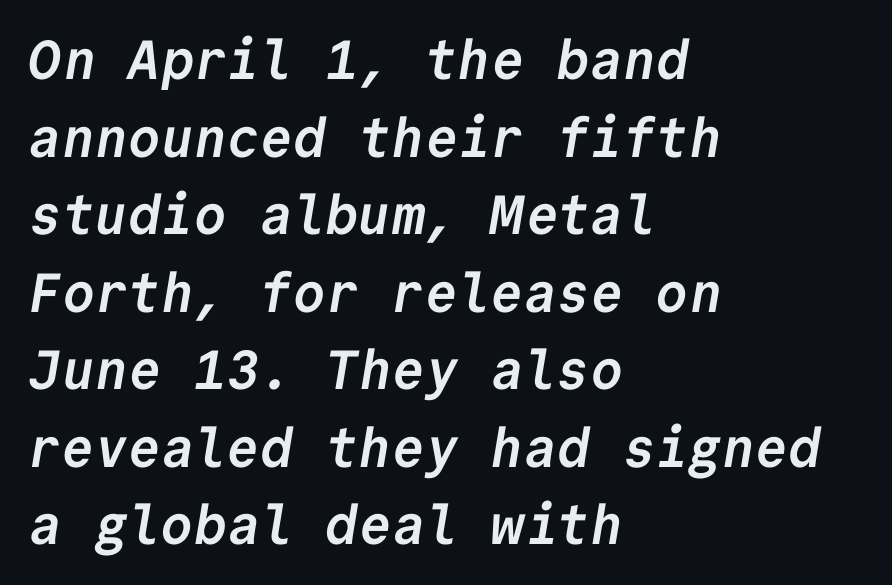
The image shows 55 px semibold sans-serif type, monospaced; set left-aligned, normal line spacing (1.41x), normal letter spacing, not underlined; low stroke contrast and a medium x-height.
